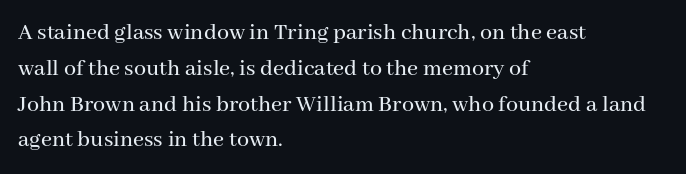
Q: Is the text italic (slanted)? A: No, it is upright.
Q: Is the text underlined? A: No.
Q: How is the paragraph aligned? A: Left-aligned.
Q: Is the spacing between letters normal or unusually wide? A: Normal.
Q: Is the spacing between lines tight, normal or loose? A: Normal.
